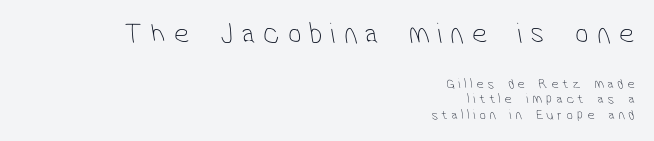
The image shows 30 px thin, condensed sans-serif type; set right-aligned, tight line spacing (1.1x), unusually wide letter spacing (+0.28 em), not underlined; the first (top) block is 2.14x larger; low stroke contrast and a medium x-height.
